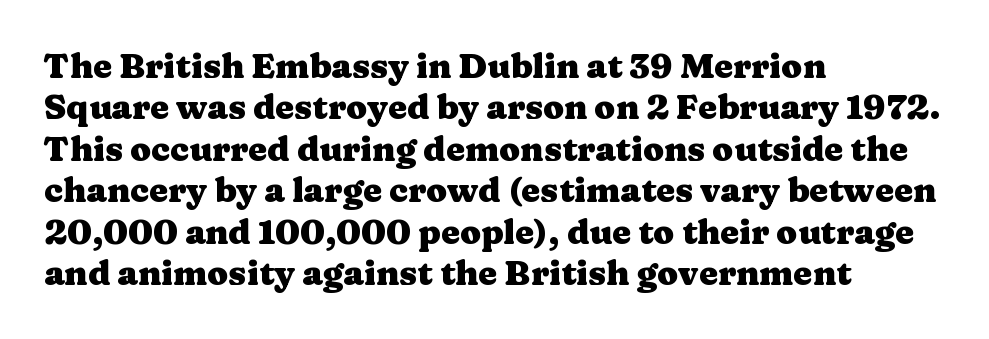
The image shows 34 px heavy, wide serif type, upright; set left-aligned, line spacing 1.22x, normal letter spacing, not underlined; medium stroke contrast and a medium x-height.
